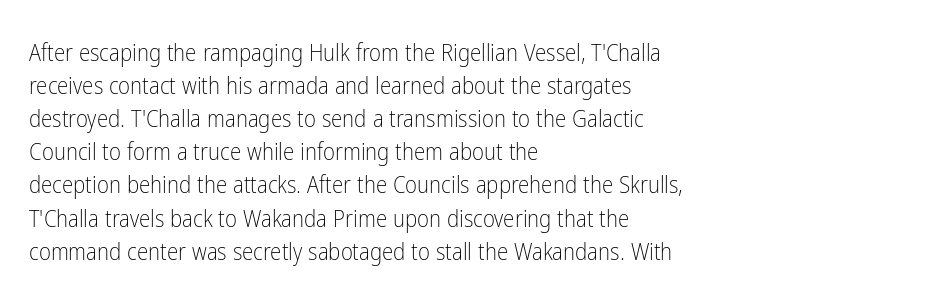
{"italic": "no", "bold": "no", "underline": "no", "align": "left", "line_spacing": "normal", "line_spacing_ratio": 1.44, "letter_spacing": "normal", "letter_spacing_em": 0.0, "glyph_px": 23}
